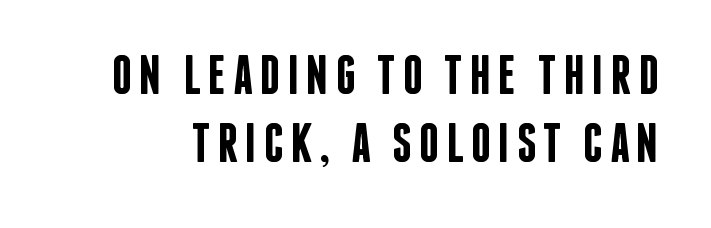
The image shows 55 px semibold, condensed sans-serif type, upright; set line spacing 1.23x, not underlined; low stroke contrast and a large x-height.
